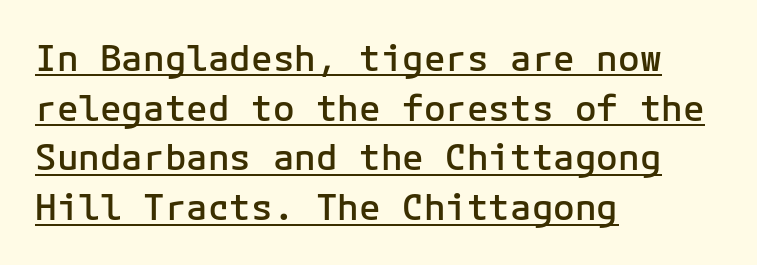
The image shows 36 px semibold sans-serif type, upright, monospaced; set left-aligned, normal line spacing (1.38x), normal letter spacing, underlined; low stroke contrast and a medium x-height.
